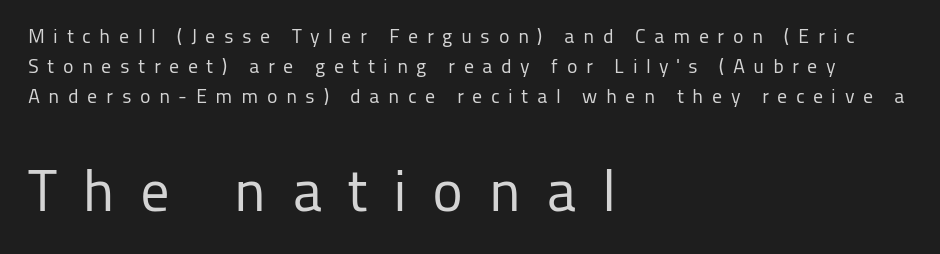
Q: Is the text bold? A: No.
Q: Is the text italic (slanted)? A: No, it is upright.
Q: Is the typeface a serif or a sans-serif typeface? A: Sans-serif.
Q: Is the text underlined? A: No.
Q: How is the paragraph aligned? A: Left-aligned.
Q: Is the spacing between letters normal or unusually wide? A: Unusually wide.
Q: Is the spacing between lines tight, normal or loose? A: Normal.
Q: Which block of text is set in a larger size, the first (top) or the second (bottom)? A: The second (bottom) one.
Q: Width (condensed, normal, or wide)? A: Normal.
Q: Stroke contrast? A: Low.
Q: x-height? A: Medium.
Q: Monospaced? A: No.
